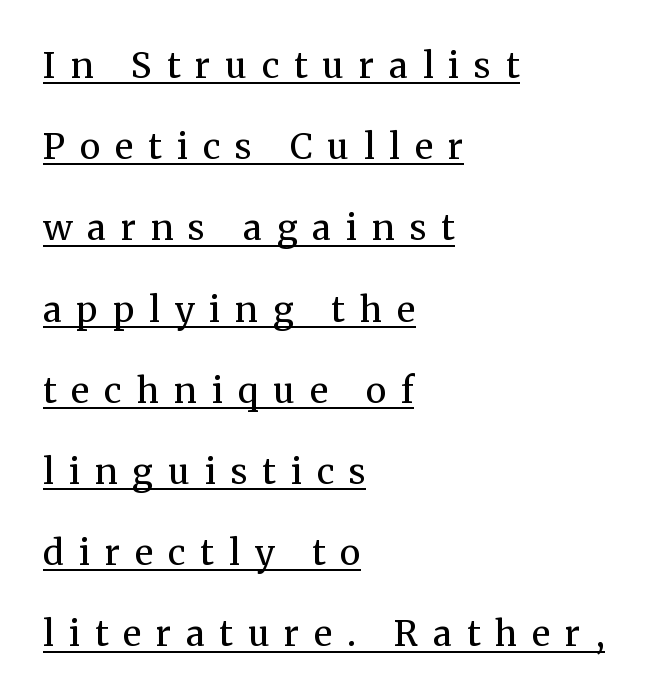
The image shows 35 px regular-weight serif type, upright; set left-aligned, loose line spacing (2.32x), unusually wide letter spacing (+0.43 em), underlined; medium stroke contrast and a medium x-height.
